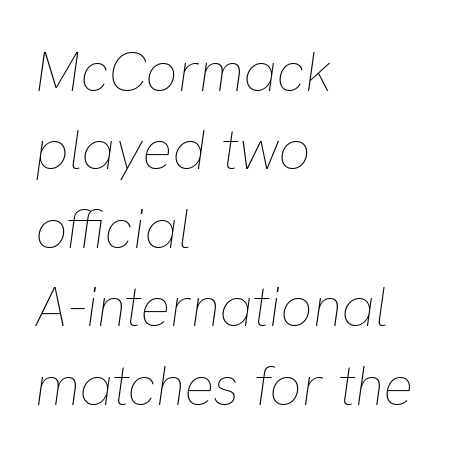
Q: Is the text bold? A: No.
Q: Is the text italic (slanted)? A: Yes, it leans right by about 8 degrees.
Q: Is the text underlined? A: No.
Q: How is the paragraph aligned? A: Left-aligned.
Q: Is the spacing between letters normal or unusually wide? A: Normal.
Q: Is the spacing between lines tight, normal or loose? A: Normal.
Q: Width (condensed, normal, or wide)? A: Normal.
Q: Stroke contrast? A: Low.
Q: x-height? A: Medium.
Q: Monospaced? A: No.
